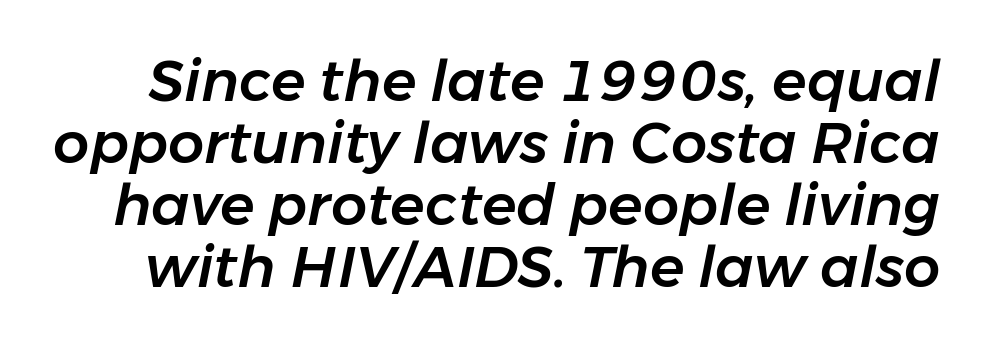
Q: Is the text italic (slanted)? A: Yes, it leans right by about 11 degrees.
Q: Is the text underlined? A: No.
Q: Is the spacing between letters normal or unusually wide? A: Normal.
Q: Is the spacing between lines tight, normal or loose? A: Tight.
Q: Width (condensed, normal, or wide)? A: Normal.
Q: Stroke contrast? A: Low.
Q: x-height? A: Medium.
Q: Monospaced? A: No.
